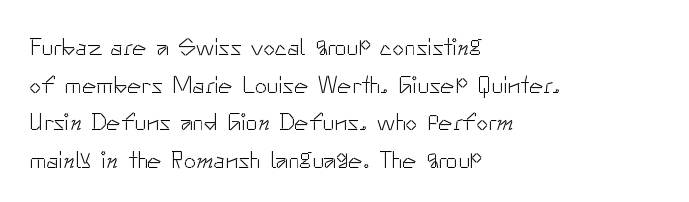
Q: Is the text bold? A: No.
Q: Is the text italic (slanted)? A: No, it is upright.
Q: Is the text underlined? A: No.
Q: How is the paragraph aligned? A: Left-aligned.
Q: Is the spacing between letters normal or unusually wide? A: Normal.
Q: Is the spacing between lines tight, normal or loose? A: Normal.
